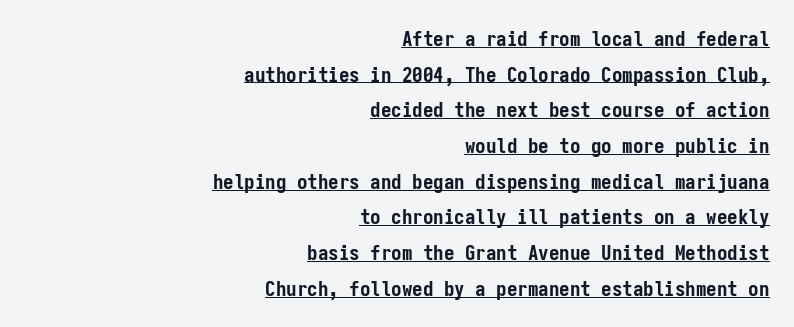
Which margin do the lines hug? The right one — the left edge is uneven. Vertical strokes here are truly vertical. Tracking value appears to be zero — textbook default spacing. These lines sit exactly where default settings would place them. Does a line run under the words? Yes, clearly. Heft: maximum for text — a bold.
